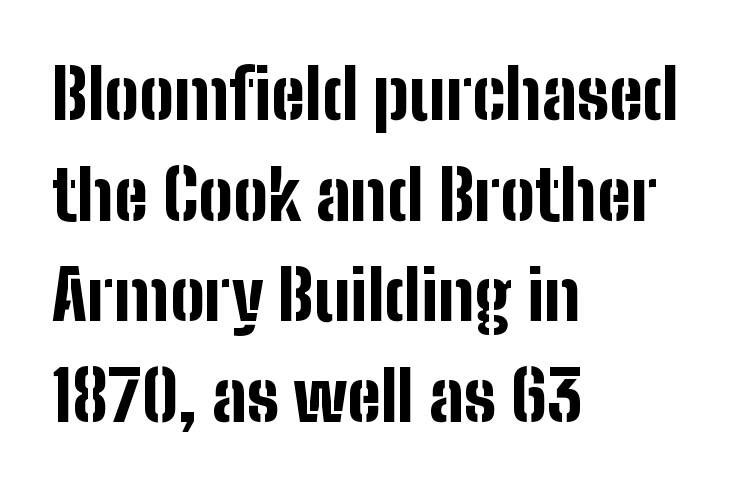
Q: Is the text bold? A: Yes.
Q: Is the text italic (slanted)? A: No, it is upright.
Q: Is the typeface a serif or a sans-serif typeface? A: Sans-serif.
Q: Is the text underlined? A: No.
Q: How is the paragraph aligned? A: Left-aligned.
Q: Is the spacing between letters normal or unusually wide? A: Normal.
Q: Is the spacing between lines tight, normal or loose? A: Normal.
Q: Width (condensed, normal, or wide)? A: Condensed.
Q: Stroke contrast? A: Low.
Q: x-height? A: Medium.
Q: Monospaced? A: No.
